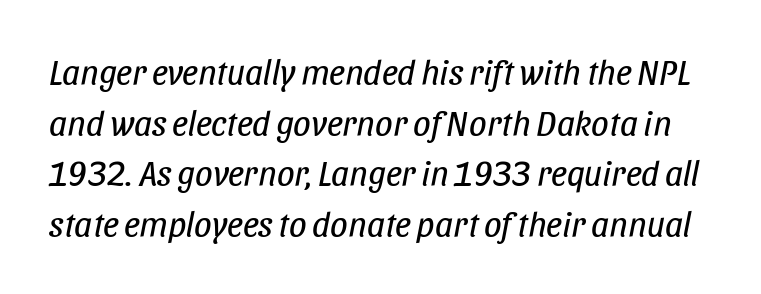
{"italic": "yes", "lean": "right", "slant_degrees": 11, "bold": "no", "weight": "regular", "width": "condensed", "stroke_contrast": "low", "x_height": "large", "monospaced": "no", "underline": "no", "line_spacing": "normal", "line_spacing_ratio": 1.45, "letter_spacing": "normal", "letter_spacing_em": 0.0, "glyph_px": 35}
